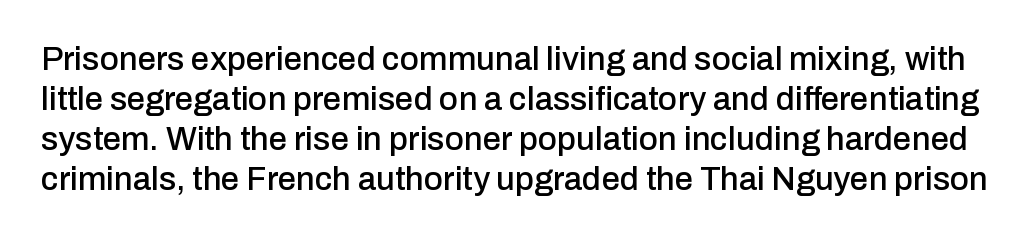
{"serif": "no", "italic": "no", "width": "normal", "stroke_contrast": "low", "x_height": "medium", "monospaced": "no", "underline": "no", "line_spacing_ratio": 1.21, "letter_spacing": "normal", "letter_spacing_em": 0.0, "glyph_px": 33}
